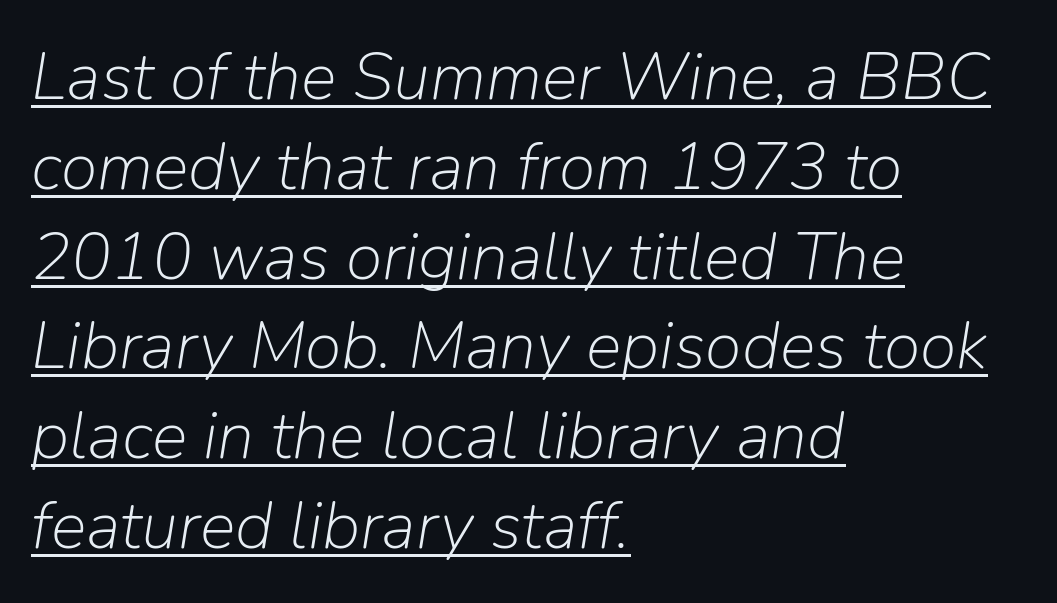
{"italic": "yes", "lean": "right", "slant_degrees": 9, "bold": "no", "weight": "light", "width": "normal", "stroke_contrast": "low", "x_height": "medium", "monospaced": "no", "underline": "yes", "align": "left", "line_spacing": "normal", "line_spacing_ratio": 1.34, "letter_spacing": "normal", "letter_spacing_em": 0.0, "glyph_px": 67}
